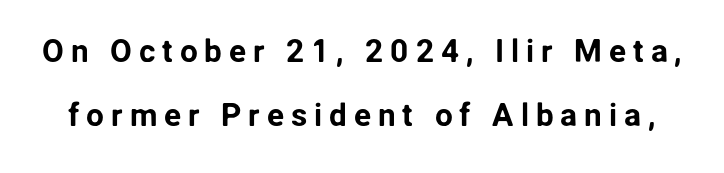
Q: Is the text italic (slanted)? A: No, it is upright.
Q: Is the typeface a serif or a sans-serif typeface? A: Sans-serif.
Q: Is the text underlined? A: No.
Q: Is the spacing between letters normal or unusually wide? A: Unusually wide.
Q: Is the spacing between lines tight, normal or loose? A: Loose.
Q: Width (condensed, normal, or wide)? A: Normal.
Q: Stroke contrast? A: Low.
Q: x-height? A: Medium.
Q: Monospaced? A: No.
